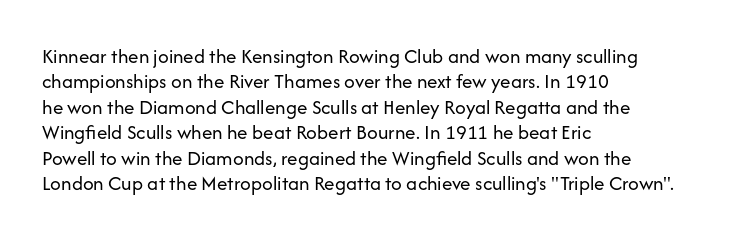
The image shows 21 px text type, upright; set left-aligned, line spacing 1.21x, normal letter spacing, not underlined.
